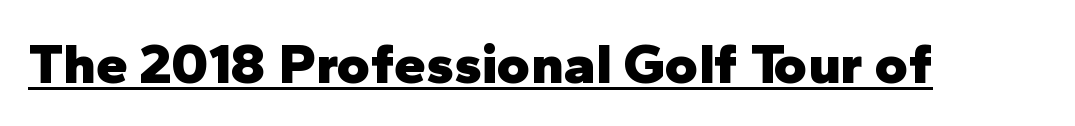
{"serif": "no", "italic": "no", "bold": "yes", "weight": "heavy", "width": "normal", "stroke_contrast": "low", "x_height": "medium", "monospaced": "no", "underline": "yes", "letter_spacing": "normal", "letter_spacing_em": 0.0, "glyph_px": 57}
